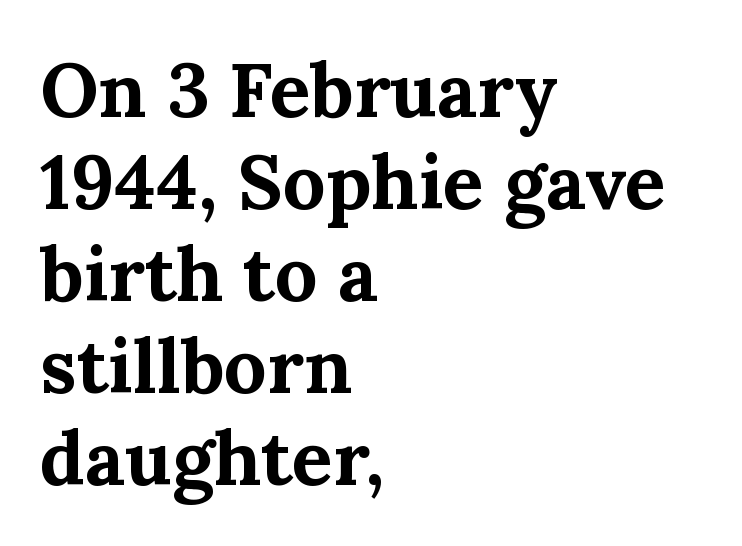
If you drew a line through each stem, it would be perfectly vertical. Clear beneath every line of the passage. Is this a fixed-width face? No — the glyphs have proportional, varying widths. The ragged edge is on the right, which tells us the setting is flush left. The tracking reads as untouched default to a designer's eye. The letters carry serifs — small finishing strokes at the ends of their stems.
